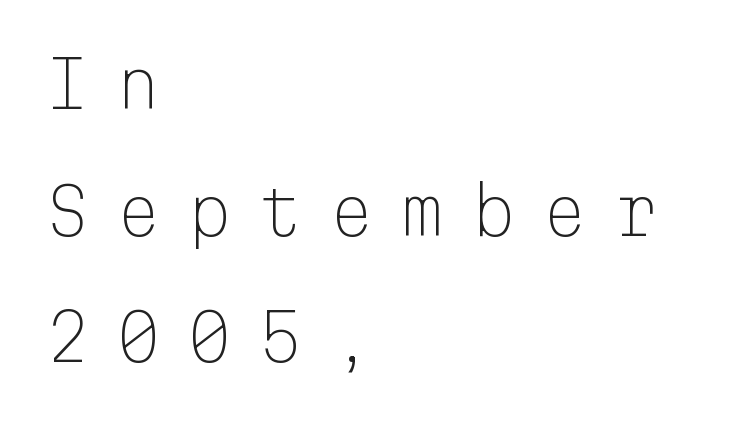
The image shows 64 px light sans-serif type, upright, monospaced; set left-aligned, loose line spacing (1.98x), unusually wide letter spacing (+0.41 em), not underlined; low stroke contrast and a medium x-height.
